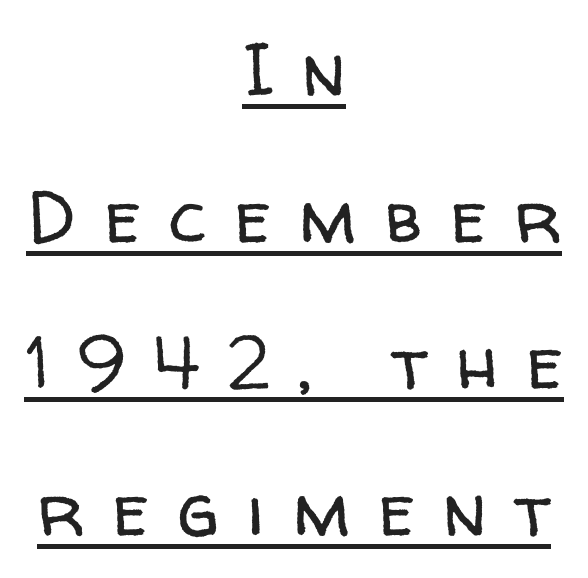
The image shows 74 px regular-weight sans-serif type, upright; set centered, loose line spacing (1.98x), unusually wide letter spacing (+0.38 em), underlined; low stroke contrast and a medium x-height.
